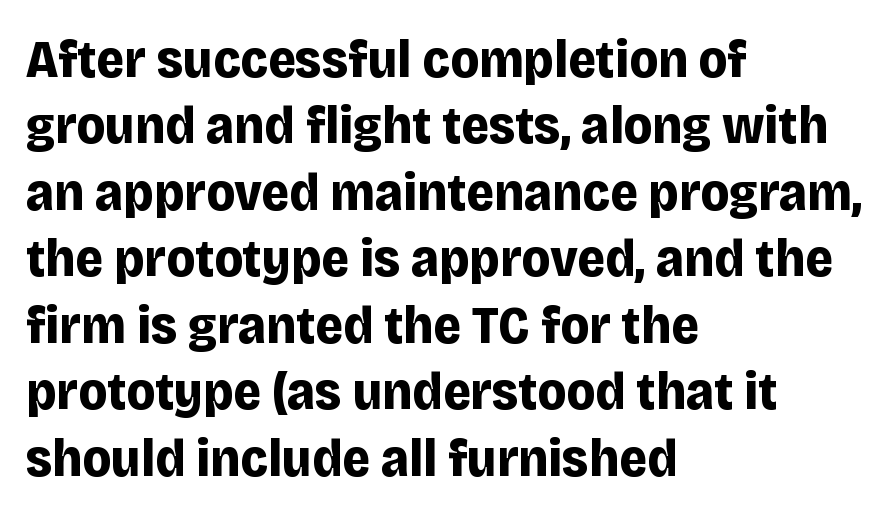
{"serif": "no", "italic": "no", "bold": "yes", "weight": "bold", "width": "normal", "stroke_contrast": "low", "x_height": "large", "monospaced": "no", "underline": "no", "align": "left", "line_spacing_ratio": 1.23, "letter_spacing": "normal", "letter_spacing_em": 0.0, "glyph_px": 54}
